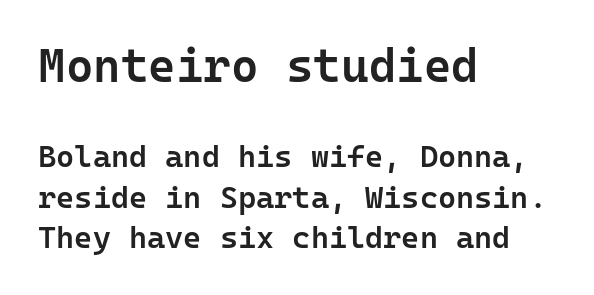
Characters remain perfectly vertical along every line. Line spacing here is normal. The rendering uses typewriter-style spacing with identical character cells. Letterform terminals end flat and unadorned throughout the passage. A student would call this left alignment; a typographer would say flush left, rag right. Type without underlining.
